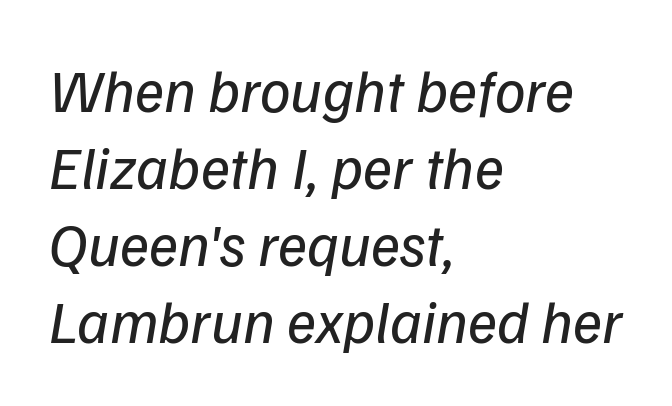
Q: Is the text bold? A: No.
Q: Is the text italic (slanted)? A: Yes, it leans right by about 9 degrees.
Q: Is the text underlined? A: No.
Q: How is the paragraph aligned? A: Left-aligned.
Q: Is the spacing between letters normal or unusually wide? A: Normal.
Q: Is the spacing between lines tight, normal or loose? A: Normal.
Q: Width (condensed, normal, or wide)? A: Normal.
Q: Stroke contrast? A: Low.
Q: x-height? A: Medium.
Q: Monospaced? A: No.
